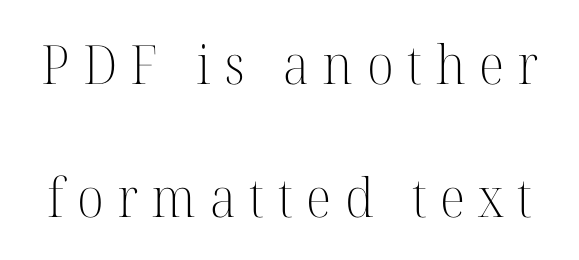
Q: Is the text bold? A: No.
Q: Is the text italic (slanted)? A: No, it is upright.
Q: Is the typeface a serif or a sans-serif typeface? A: Serif.
Q: Is the text underlined? A: No.
Q: Is the spacing between letters normal or unusually wide? A: Unusually wide.
Q: Is the spacing between lines tight, normal or loose? A: Loose.
Q: Width (condensed, normal, or wide)? A: Normal.
Q: Stroke contrast? A: High.
Q: x-height? A: Medium.
Q: Monospaced? A: No.
